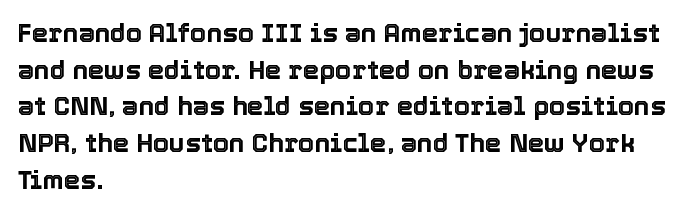
Here the glyphs are tracked normally, forming tight word shapes. Upright lettering throughout. Underline: absent. The lines are quadded left.
